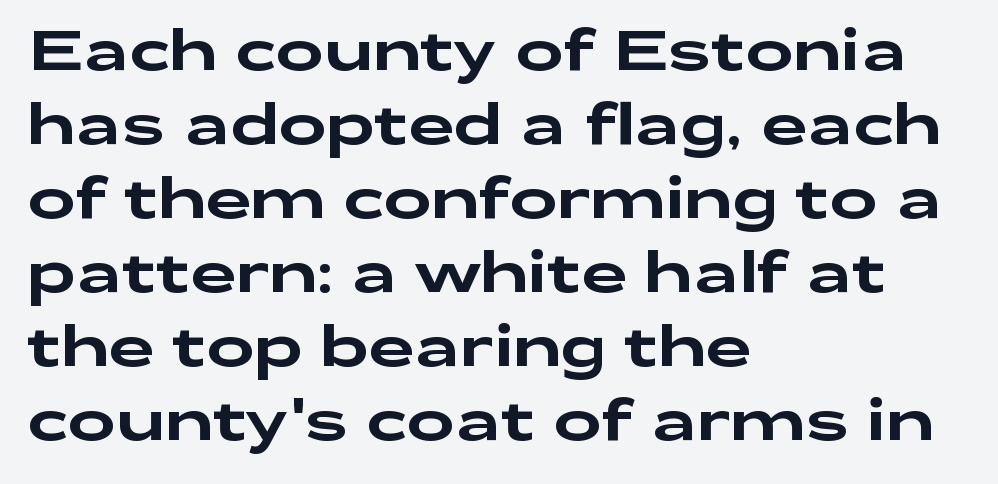
Q: Is the text italic (slanted)? A: No, it is upright.
Q: Is the typeface a serif or a sans-serif typeface? A: Sans-serif.
Q: Is the text underlined? A: No.
Q: How is the paragraph aligned? A: Left-aligned.
Q: Is the spacing between letters normal or unusually wide? A: Normal.
Q: Is the spacing between lines tight, normal or loose? A: Normal.
Q: Width (condensed, normal, or wide)? A: Wide.
Q: Stroke contrast? A: Low.
Q: x-height? A: Medium.
Q: Monospaced? A: No.
